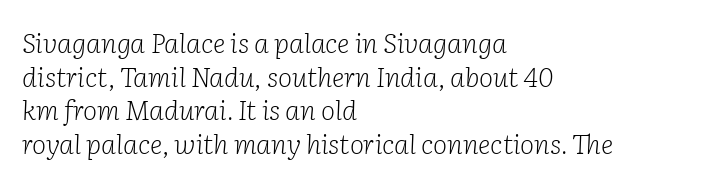
{"italic": "yes", "lean": "right", "slant_degrees": 2, "bold": "no", "underline": "no", "align": "left", "line_spacing": "normal", "line_spacing_ratio": 1.25, "letter_spacing": "normal", "letter_spacing_em": 0.0, "glyph_px": 27}
